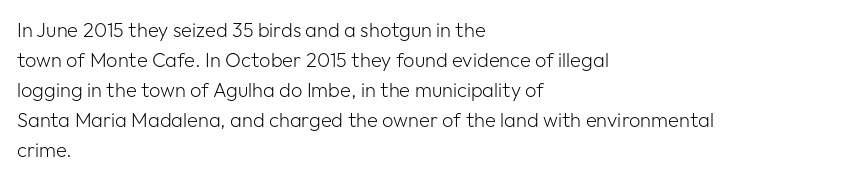
The face looks like a standard text weight, possibly lighter. A normal amount of white space separates one row of letters from the next. Line beginnings align vertically; line endings do not. The horizontal fit of the characters is conventional and even. The passage shown is not underscored anywhere.
